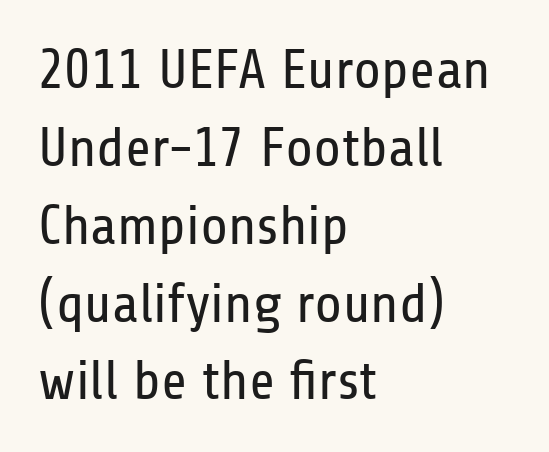
{"serif": "no", "italic": "no", "bold": "no", "weight": "regular", "width": "condensed", "stroke_contrast": "low", "x_height": "medium", "monospaced": "no", "underline": "no", "align": "left", "line_spacing": "normal", "line_spacing_ratio": 1.39, "letter_spacing": "normal", "letter_spacing_em": 0.0, "glyph_px": 56}
